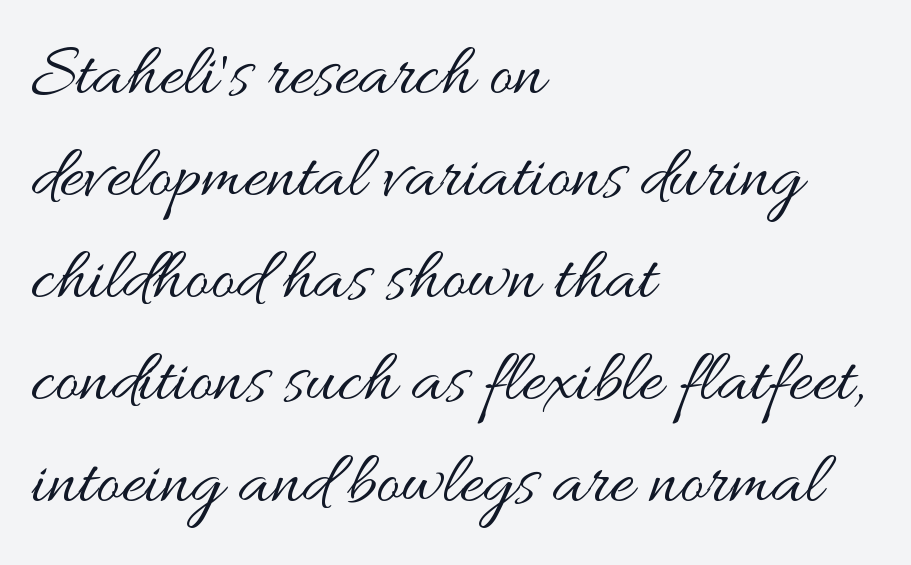
Think standard paragraph weight, or any step lighter than that. The lines are quadded left. Compared with typical paragraphs, the rows here are spaced about the same. The zone under the glyphs is completely vacant.
